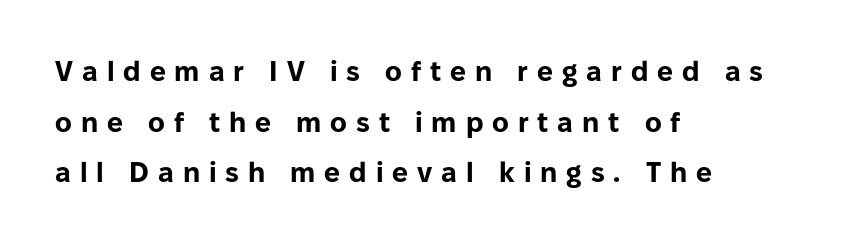
{"serif": "no", "italic": "no", "bold": "yes", "weight": "bold", "width": "normal", "stroke_contrast": "low", "x_height": "medium", "monospaced": "no", "underline": "no", "align": "left", "line_spacing_ratio": 1.81, "letter_spacing": "wide", "letter_spacing_em": 0.32, "glyph_px": 28}
